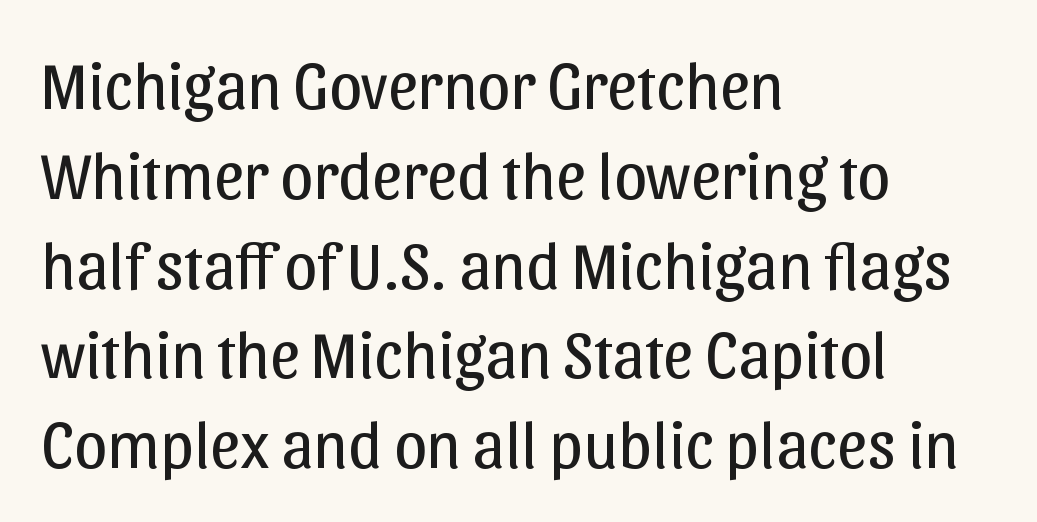
{"serif": "no", "italic": "no", "bold": "no", "weight": "regular", "width": "normal", "stroke_contrast": "low", "x_height": "medium", "monospaced": "no", "underline": "no", "align": "left", "line_spacing": "normal", "line_spacing_ratio": 1.36, "letter_spacing": "normal", "letter_spacing_em": 0.0, "glyph_px": 66}
